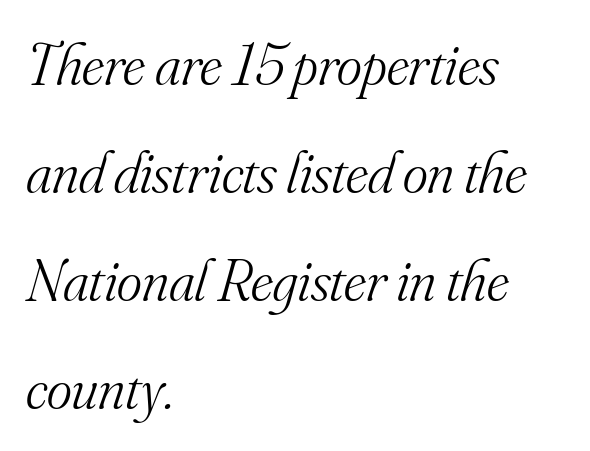
{"serif": "yes", "italic": "yes", "lean": "right", "slant_degrees": 16, "bold": "no", "weight": "light", "width": "normal", "stroke_contrast": "medium", "x_height": "small", "monospaced": "no", "underline": "no", "align": "left", "line_spacing_ratio": 1.8, "letter_spacing": "normal", "letter_spacing_em": 0.0, "glyph_px": 60}
